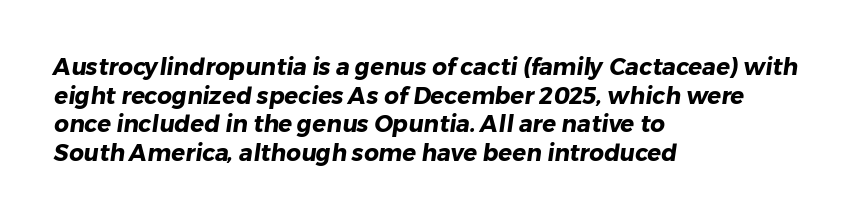
{"bold": "yes", "underline": "no", "align": "left", "line_spacing_ratio": 1.24, "letter_spacing": "normal", "letter_spacing_em": 0.0, "glyph_px": 23}
